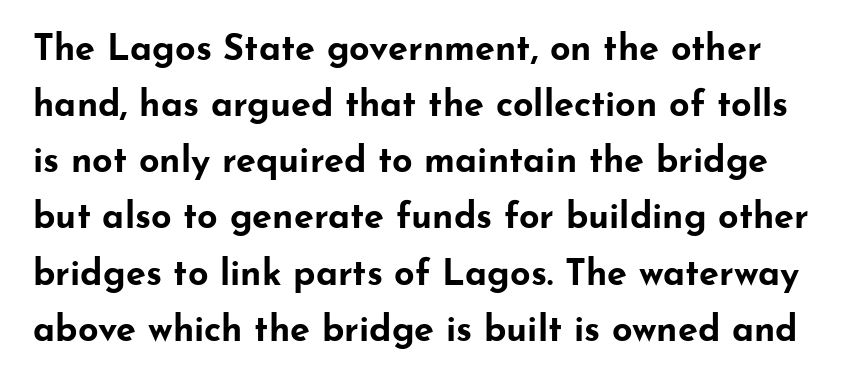
Q: Is the text bold? A: Yes.
Q: Is the text italic (slanted)? A: No, it is upright.
Q: Is the typeface a serif or a sans-serif typeface? A: Sans-serif.
Q: Is the text underlined? A: No.
Q: Is the spacing between letters normal or unusually wide? A: Normal.
Q: Is the spacing between lines tight, normal or loose? A: Normal.
Q: Width (condensed, normal, or wide)? A: Wide.
Q: Stroke contrast? A: Low.
Q: x-height? A: Small.
Q: Monospaced? A: No.
